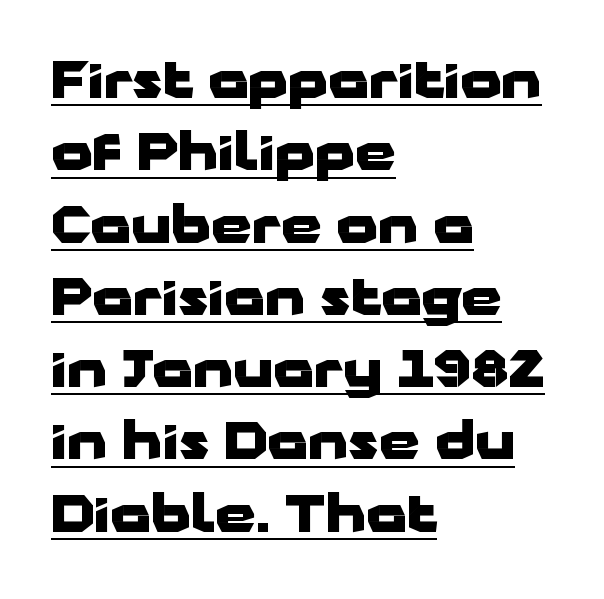
{"serif": "no", "italic": "no", "bold": "yes", "weight": "heavy", "width": "wide", "stroke_contrast": "low", "x_height": "medium", "monospaced": "no", "underline": "yes", "align": "left", "line_spacing": "normal", "line_spacing_ratio": 1.39, "letter_spacing": "normal", "letter_spacing_em": 0.0, "glyph_px": 52}
